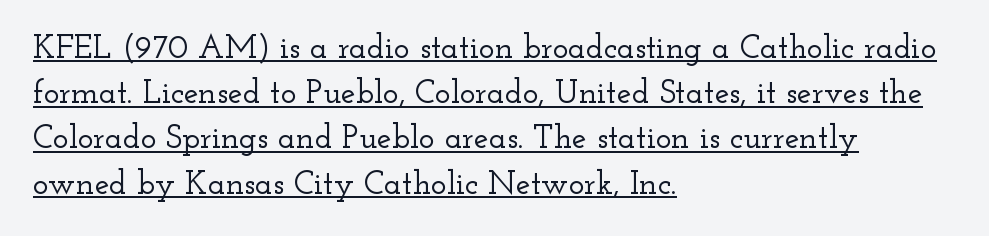
Q: Is the text italic (slanted)? A: No, it is upright.
Q: Is the typeface a serif or a sans-serif typeface? A: Serif.
Q: Is the text underlined? A: Yes.
Q: How is the paragraph aligned? A: Left-aligned.
Q: Is the spacing between letters normal or unusually wide? A: Normal.
Q: Is the spacing between lines tight, normal or loose? A: Normal.
Q: Width (condensed, normal, or wide)? A: Wide.
Q: Stroke contrast? A: Low.
Q: x-height? A: Small.
Q: Monospaced? A: No.
